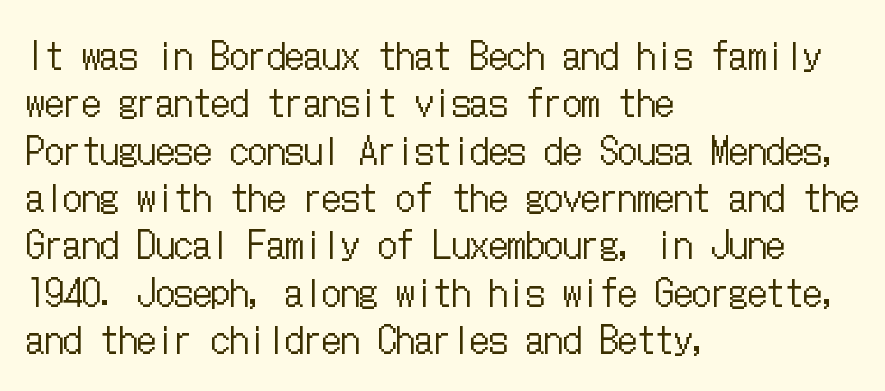
Decoration check: the copy has no underline. What stands out about the letter spacing? Nothing — it is the standard amount. The ragged edge is on the right, which tells us the setting is flush left. Heft: none added — not bold.
